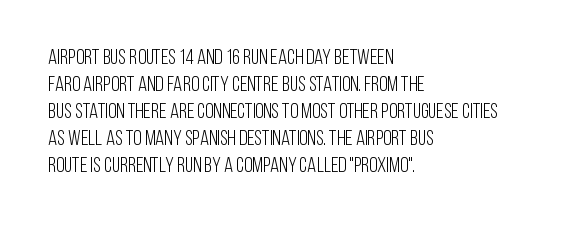
The image shows 21 px text type, upright; set left-aligned, normal line spacing (1.28x), normal letter spacing, not underlined.
